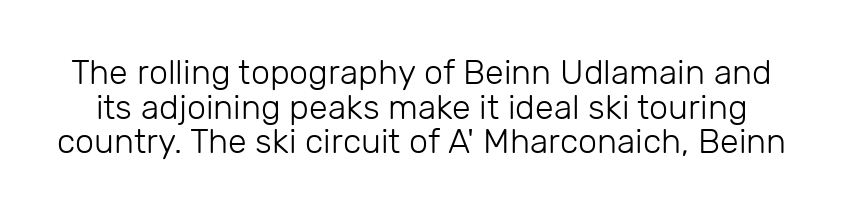
Q: Is the text bold? A: No.
Q: Is the text italic (slanted)? A: No, it is upright.
Q: Is the typeface a serif or a sans-serif typeface? A: Sans-serif.
Q: Is the text underlined? A: No.
Q: Is the spacing between letters normal or unusually wide? A: Normal.
Q: Is the spacing between lines tight, normal or loose? A: Tight.
Q: Width (condensed, normal, or wide)? A: Normal.
Q: Stroke contrast? A: Low.
Q: x-height? A: Medium.
Q: Monospaced? A: No.
